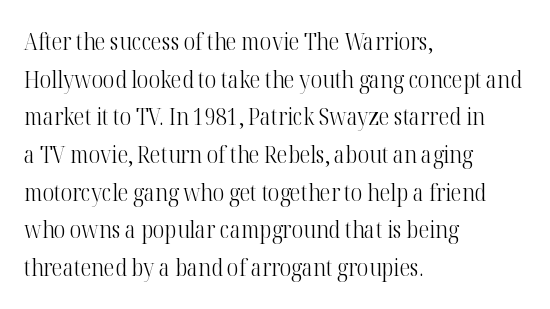
Q: Is the text bold? A: No.
Q: Is the text italic (slanted)? A: No, it is upright.
Q: Is the text underlined? A: No.
Q: How is the paragraph aligned? A: Left-aligned.
Q: Is the spacing between letters normal or unusually wide? A: Normal.
Q: Is the spacing between lines tight, normal or loose? A: Normal.
